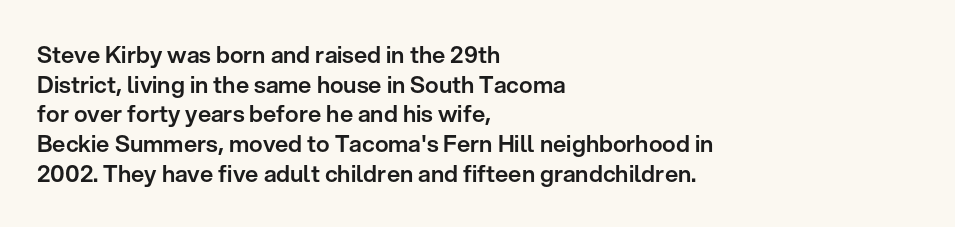
{"italic": "no", "underline": "no", "align": "left", "line_spacing": "normal", "line_spacing_ratio": 1.29, "letter_spacing": "normal", "letter_spacing_em": 0.0, "glyph_px": 23}
